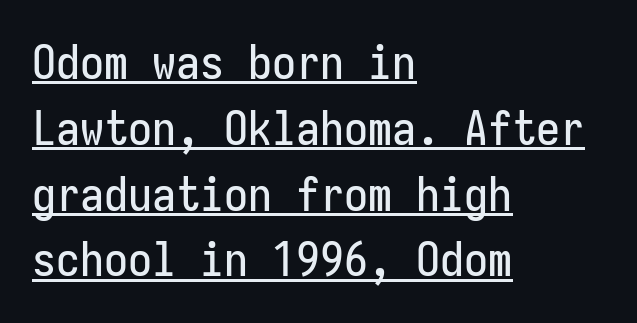
Look at the bottom of the vertical strokes: they stop flat, with no serifs. Nothing unusual about the tracking: characters are spaced as the font intends. Quick note: interline space is typical. Is this a fixed-width face? Yes — each glyph sits in an identical cell. Is the block centered? No — it sits flush against the left margin.
